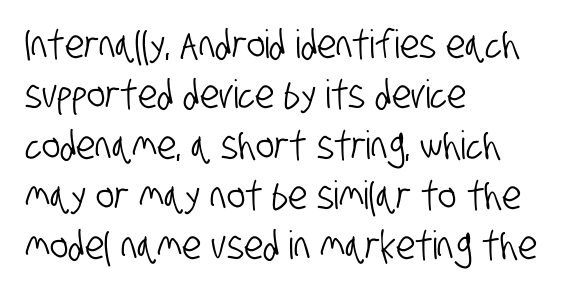
One glance says typical: line gaps are just what's usual. Plain, unruled lines of type. Classification — sans serif. Visually the block forms a straight wall on the left and a jagged coastline on the right. Nothing unusual about the tracking: characters are spaced as the font intends.
